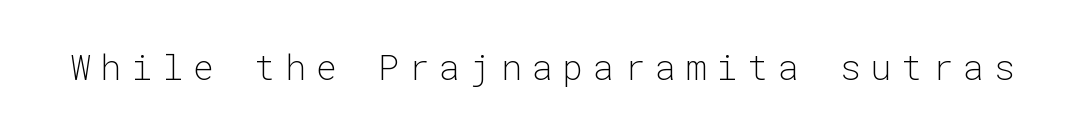
{"serif": "no", "italic": "no", "bold": "no", "weight": "light", "width": "normal", "stroke_contrast": "low", "x_height": "medium", "monospaced": "yes", "underline": "no", "letter_spacing": "wide", "letter_spacing_em": 0.28, "glyph_px": 35}
